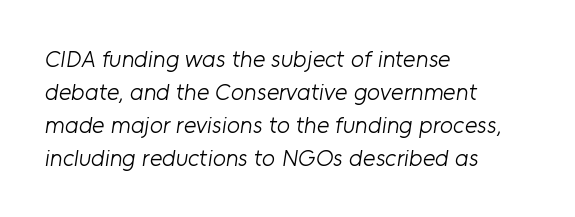
{"bold": "no", "underline": "no", "align": "left", "line_spacing": "normal", "line_spacing_ratio": 1.38, "letter_spacing": "normal", "letter_spacing_em": 0.0, "glyph_px": 24}
